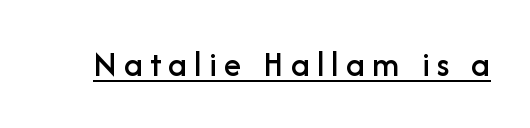
The image shows 36 px sans-serif type, upright; set unusually wide letter spacing (+0.2 em), underlined; low stroke contrast and a medium x-height.
